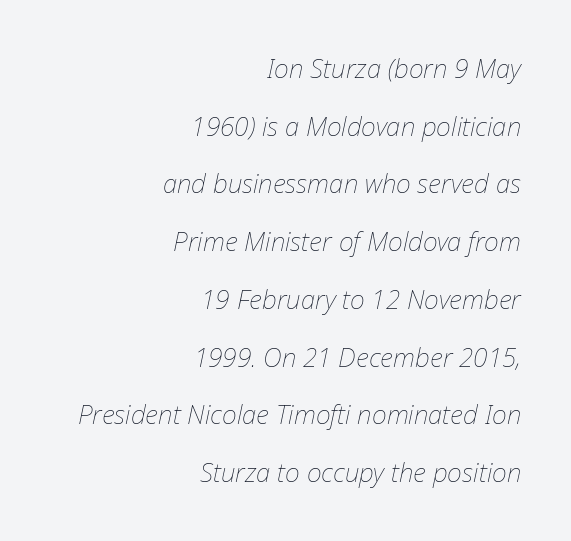
Q: Is the text bold? A: No.
Q: Is the text italic (slanted)? A: Yes, it leans right by about 12 degrees.
Q: Is the text underlined? A: No.
Q: How is the paragraph aligned? A: Right-aligned.
Q: Is the spacing between letters normal or unusually wide? A: Normal.
Q: Is the spacing between lines tight, normal or loose? A: Loose.
